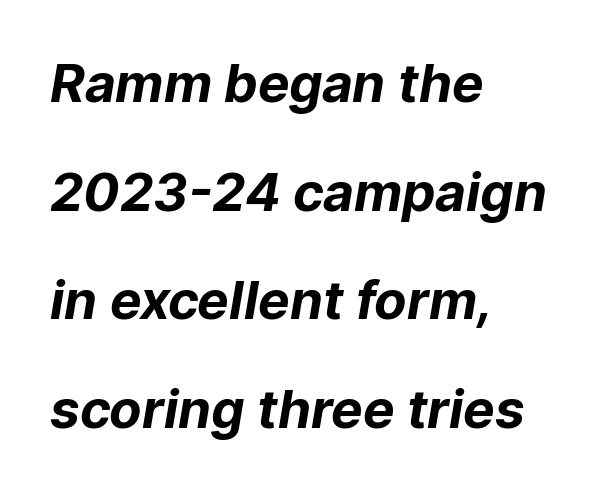
The image shows 53 px bold sans-serif type; set left-aligned, loose line spacing (2.05x), normal letter spacing, not underlined; low stroke contrast and a medium x-height.
